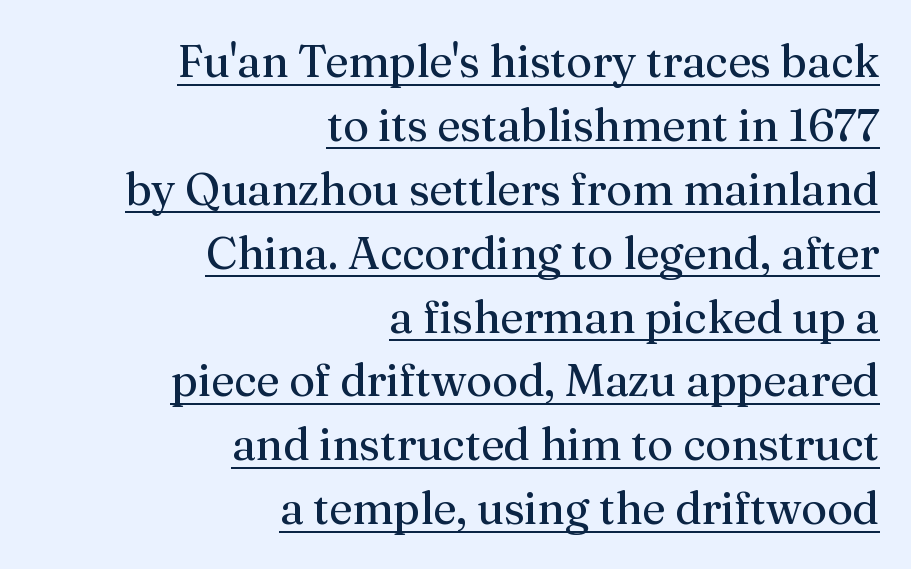
The image shows 45 px regular-weight serif type, upright; set right-aligned, normal line spacing (1.42x), normal letter spacing, underlined; medium stroke contrast and a medium x-height.
